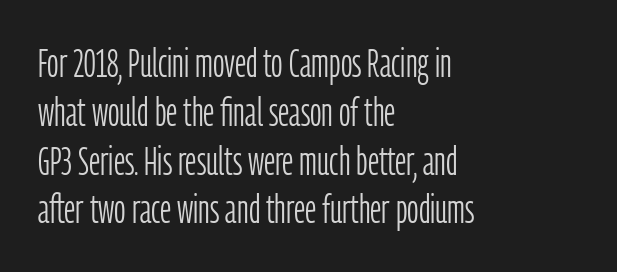
{"serif": "no", "italic": "no", "bold": "no", "weight": "light", "width": "condensed", "stroke_contrast": "low", "x_height": "medium", "monospaced": "no", "underline": "no", "align": "left", "line_spacing_ratio": 1.22, "letter_spacing": "normal", "letter_spacing_em": 0.0, "glyph_px": 40}
